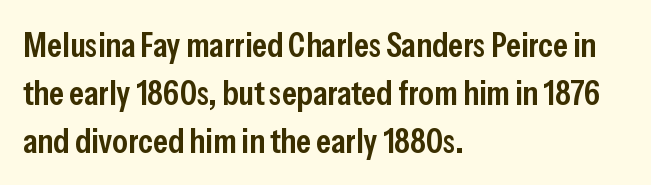
{"serif": "no", "italic": "no", "bold": "semi", "weight": "semibold", "width": "condensed", "stroke_contrast": "low", "x_height": "medium", "monospaced": "no", "underline": "no", "align": "left", "line_spacing": "normal", "line_spacing_ratio": 1.37, "letter_spacing": "normal", "letter_spacing_em": 0.0, "glyph_px": 35}
